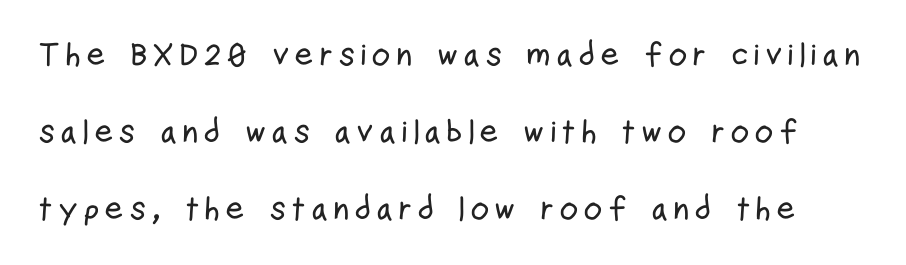
Type without underlining. The characters display no serif detailing; their extremities are plain. Varying glyph widths throughout — classic text-font behaviour. Italic: no, the glyphs are upright roman. What's the leading like? Stretched, with rows far apart.
